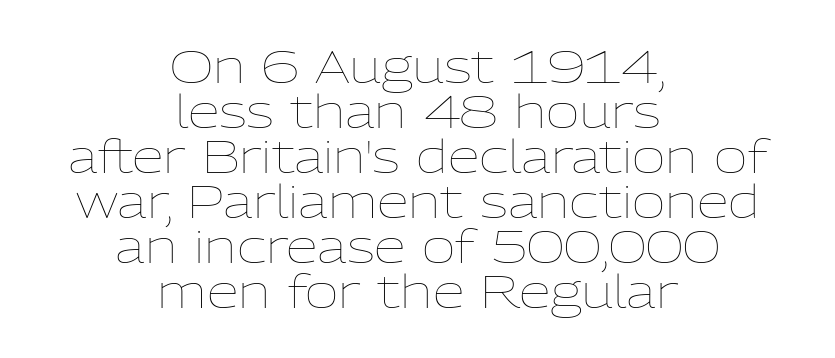
Q: Is the text bold? A: No.
Q: Is the text italic (slanted)? A: No, it is upright.
Q: Is the text underlined? A: No.
Q: How is the paragraph aligned? A: Centered.
Q: Is the spacing between letters normal or unusually wide? A: Normal.
Q: Is the spacing between lines tight, normal or loose? A: Tight.
Q: Width (condensed, normal, or wide)? A: Normal.
Q: Stroke contrast? A: Low.
Q: x-height? A: Medium.
Q: Monospaced? A: No.
